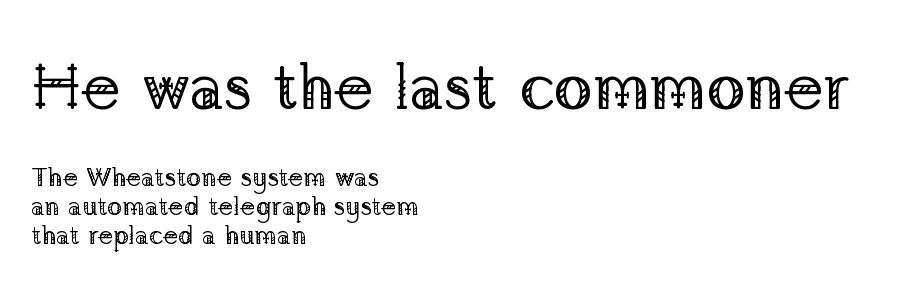
The rendering keeps characters at their native spacing. The strokes are not fattened; the text isn't bold. This sample uses an upright cut, with every glyph sitting square on the baseline. Note: serifs present on the glyphs. The passage shown stacks its lines with hardly any gap.
